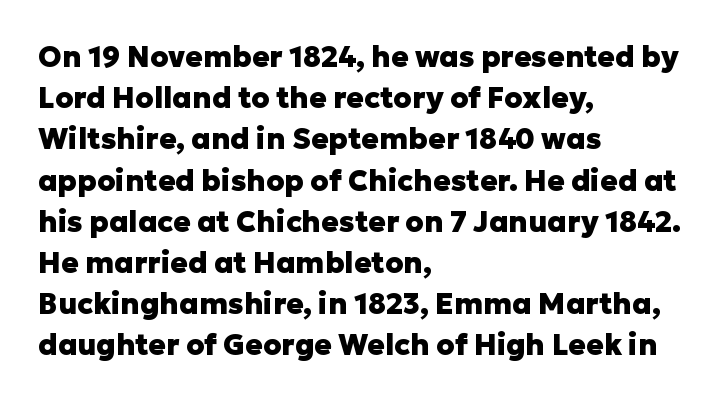
{"serif": "no", "italic": "no", "bold": "yes", "weight": "heavy", "width": "normal", "stroke_contrast": "low", "x_height": "medium", "monospaced": "no", "underline": "no", "align": "left", "line_spacing": "normal", "line_spacing_ratio": 1.42, "letter_spacing": "normal", "letter_spacing_em": 0.0, "glyph_px": 29}
